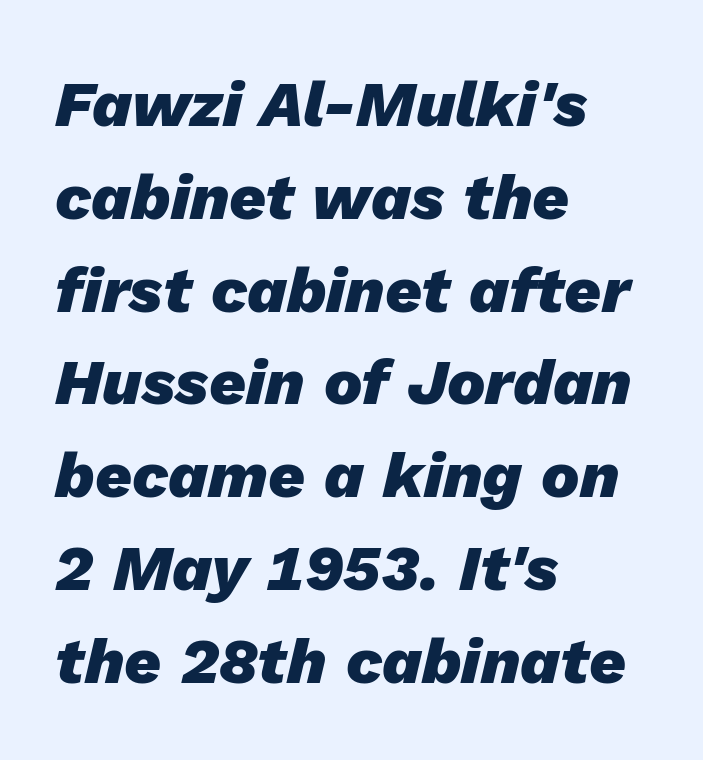
{"italic": "yes", "lean": "right", "slant_degrees": 13, "bold": "yes", "weight": "heavy", "width": "normal", "stroke_contrast": "low", "x_height": "medium", "monospaced": "no", "underline": "no", "align": "left", "line_spacing": "normal", "line_spacing_ratio": 1.45, "letter_spacing": "normal", "letter_spacing_em": 0.0, "glyph_px": 64}
